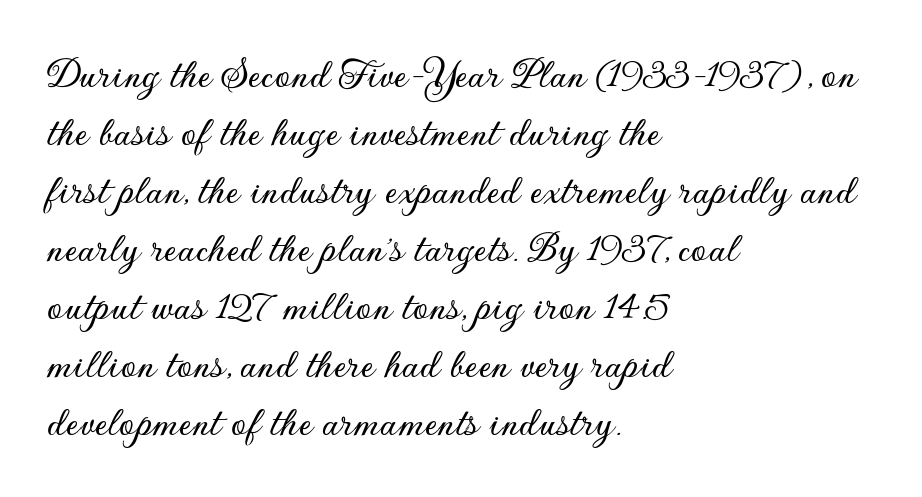
Q: Is the text italic (slanted)? A: Yes.
Q: Is the typeface a serif or a sans-serif typeface? A: Sans-serif.
Q: Is the text underlined? A: No.
Q: How is the paragraph aligned? A: Left-aligned.
Q: Is the spacing between letters normal or unusually wide? A: Normal.
Q: Is the spacing between lines tight, normal or loose? A: Normal.
Q: Width (condensed, normal, or wide)? A: Normal.
Q: Stroke contrast? A: Low.
Q: x-height? A: Small.
Q: Monospaced? A: No.
